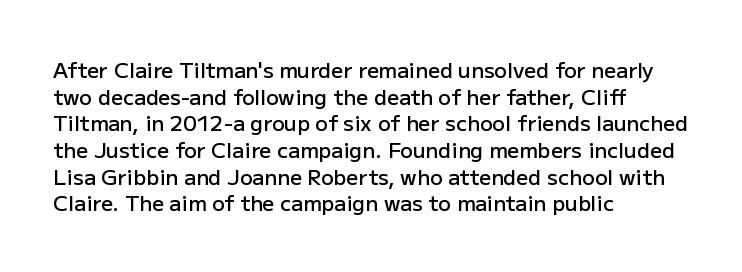
{"italic": "no", "bold": "semi", "underline": "no", "align": "left", "line_spacing": "normal", "line_spacing_ratio": 1.27, "letter_spacing": "normal", "letter_spacing_em": 0.0, "glyph_px": 21}
